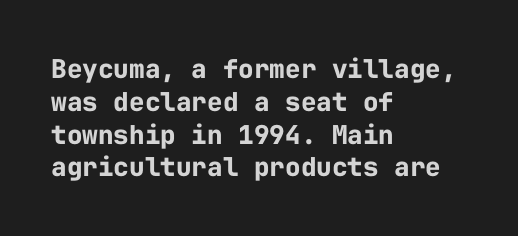
The image shows 26 px bold type, upright; set left-aligned, normal line spacing (1.26x), normal letter spacing, not underlined.
